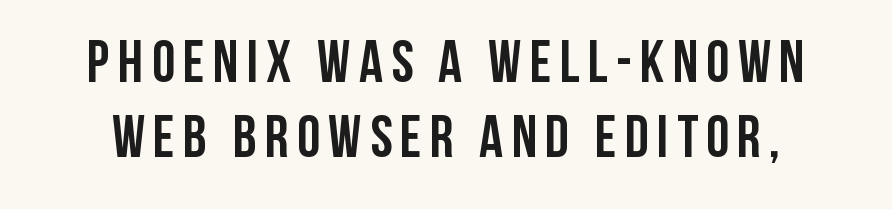
Look at the stroke-to-counter ratio: heavy, a bold. Italic: no, the glyphs are upright roman. Regarding leading, the lines here are spaced in the standard way. Each letter keeps its own natural width here, so spacing adapts to shape. Bare-footed words on every line. Note: no serifs on the glyphs.
